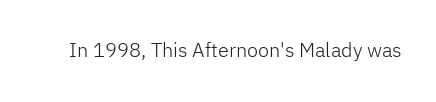
Posture: upright roman. Short note: letters normally spaced. The weight would be labelled regular, book, light, or lighter still. Lines of text with bare space underneath.
